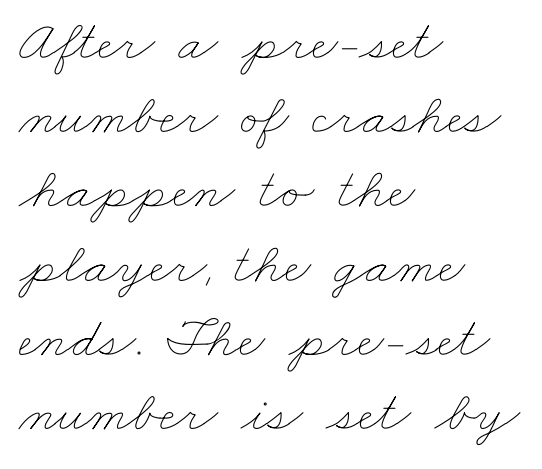
Nothing unusual about the tracking: characters are spaced as the font intends. Does the leading feel generous? No, just average. Layout note: lines flush left. The passage shown is typed in a proportional face where columns would drift.
